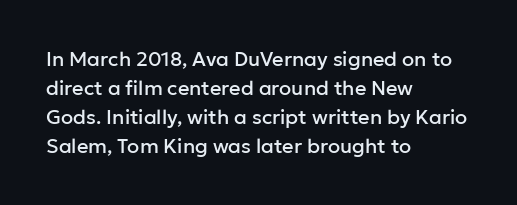
Rows of type keep a routine distance in the vertical direction. Is the block centered? No — it sits flush against the left margin. No italicization has been applied; the sample stays upright. Letters rest on an invisible, unmarked baseline.
